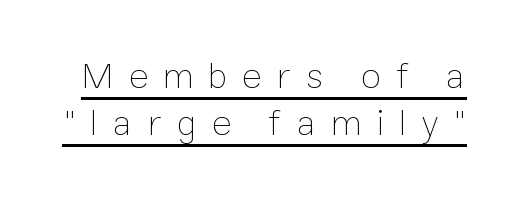
The image shows 37 px thin type, upright; set normal line spacing (1.27x), unusually wide letter spacing (+0.41 em), underlined; low stroke contrast and a medium x-height.
